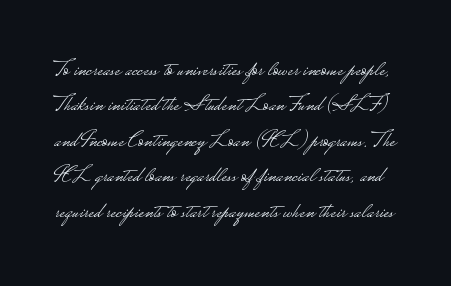
The image shows 23 px text type; set normal line spacing (1.54x), normal letter spacing, not underlined.
